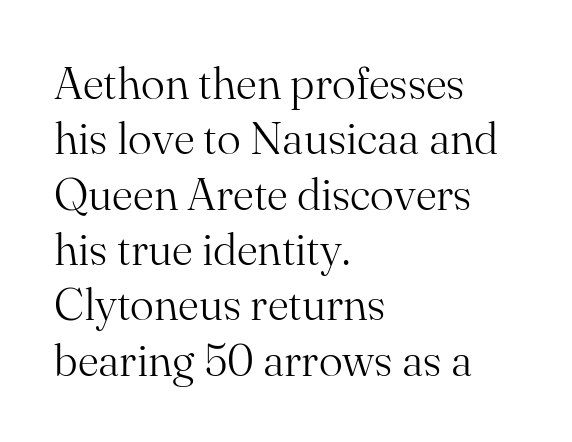
The image shows 45 px light serif type, upright; set left-aligned, line spacing 1.23x, normal letter spacing, not underlined; medium stroke contrast and a small x-height.
